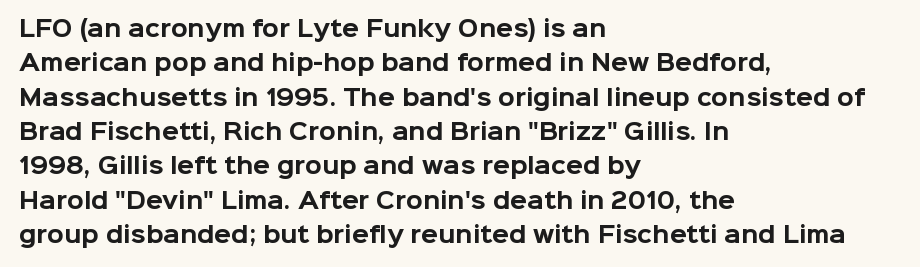
{"italic": "no", "bold": "yes", "underline": "no", "align": "left", "line_spacing": "normal", "line_spacing_ratio": 1.56, "letter_spacing": "normal", "letter_spacing_em": 0.0, "glyph_px": 22}
